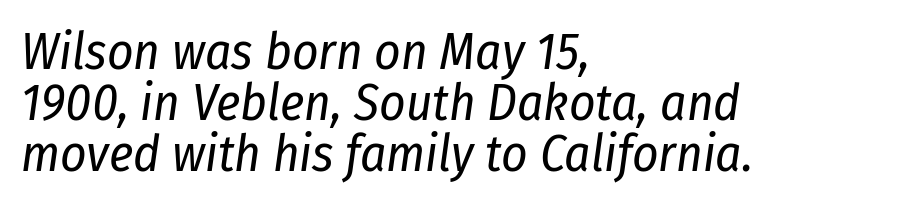
Q: Is the text bold? A: No.
Q: Is the text italic (slanted)? A: Yes, it leans right by about 8 degrees.
Q: Is the text underlined? A: No.
Q: How is the paragraph aligned? A: Left-aligned.
Q: Is the spacing between letters normal or unusually wide? A: Normal.
Q: Is the spacing between lines tight, normal or loose? A: Tight.
Q: Width (condensed, normal, or wide)? A: Condensed.
Q: Stroke contrast? A: Low.
Q: x-height? A: Medium.
Q: Monospaced? A: No.
